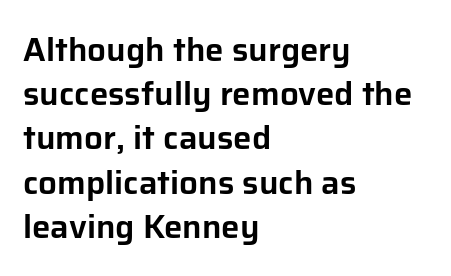
The image shows 33 px sans-serif type, upright; set left-aligned, normal line spacing (1.34x), normal letter spacing, not underlined; low stroke contrast and a medium x-height.
